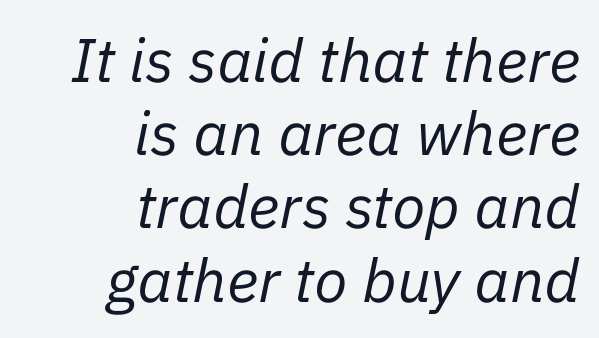
{"italic": "yes", "lean": "right", "slant_degrees": 11, "bold": "no", "weight": "regular", "width": "normal", "stroke_contrast": "low", "x_height": "medium", "monospaced": "no", "underline": "no", "align": "right", "line_spacing_ratio": 1.2, "letter_spacing": "normal", "letter_spacing_em": 0.0, "glyph_px": 61}
